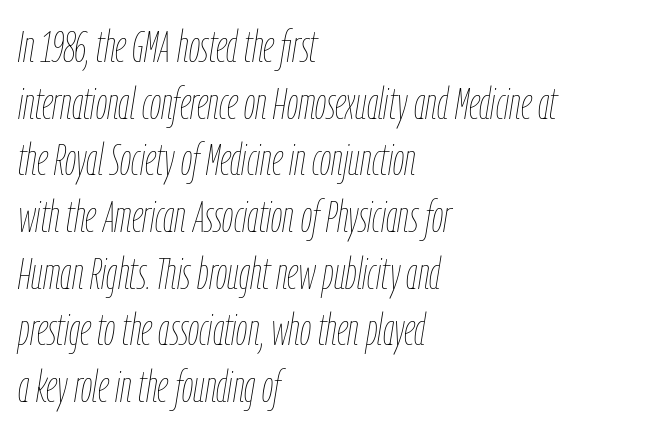
Q: Is the text bold? A: No.
Q: Is the text italic (slanted)? A: Yes, it leans right by about 9 degrees.
Q: Is the text underlined? A: No.
Q: How is the paragraph aligned? A: Left-aligned.
Q: Is the spacing between letters normal or unusually wide? A: Normal.
Q: Is the spacing between lines tight, normal or loose? A: Normal.
Q: Width (condensed, normal, or wide)? A: Condensed.
Q: Stroke contrast? A: Low.
Q: x-height? A: Medium.
Q: Monospaced? A: No.
